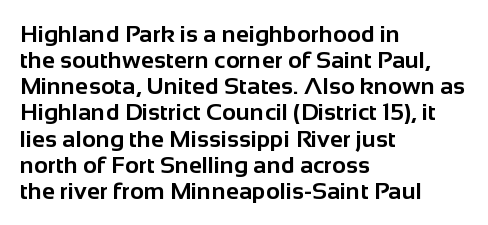
The image shows 24 px bold type, upright; set left-aligned, tight line spacing (1.09x), normal letter spacing, not underlined.
